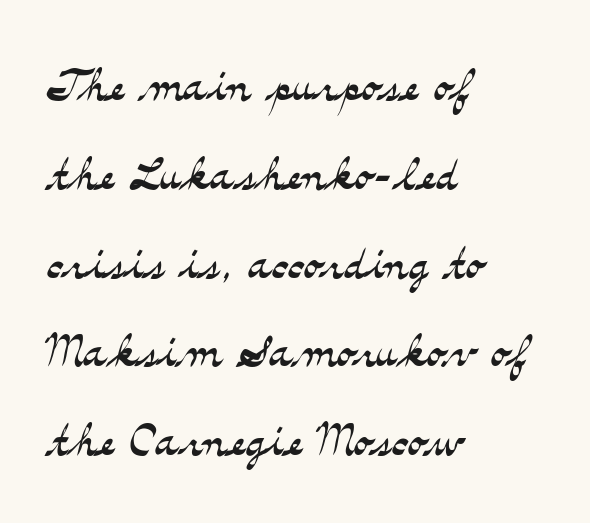
The gaps between neighbouring characters are ordinary and unremarkable. The rendering shows small feet on the letterforms — a serif design. Proportional: the letters do not fall into vertical columns. All the whitespace from short lines collects on the right.
